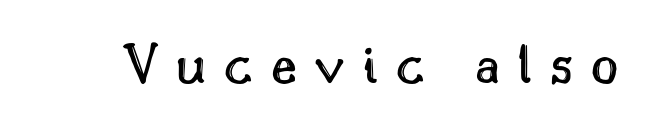
{"italic": "no", "width": "normal", "x_height": "small", "monospaced": "no", "underline": "no", "letter_spacing": "wide", "letter_spacing_em": 0.3, "glyph_px": 59}
